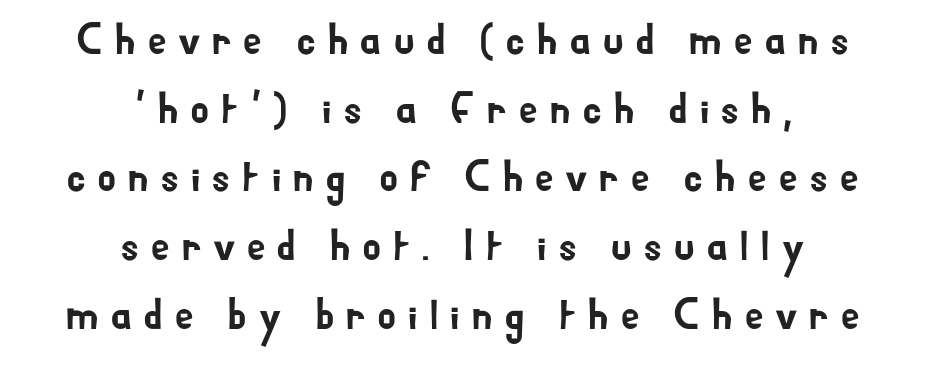
The image shows 44 px sans-serif type, upright; set centered, normal line spacing (1.56x), unusually wide letter spacing (+0.24 em), not underlined; low stroke contrast and a small x-height.
